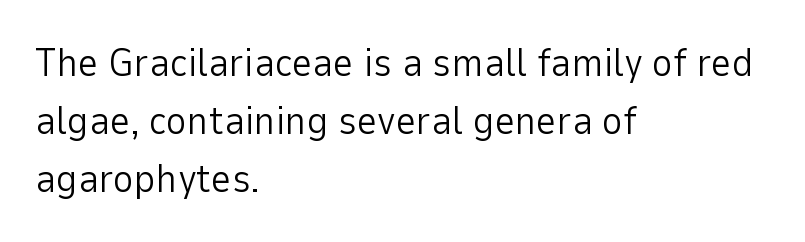
Does the lettering tilt? It doesn't — this is upright. The face used here is rendered with its standard letterfit. This rendering employs a face without finishing strokes, i.e., a sans-serif. Only glyphs here, with clear space below each row. The space between consecutive lines is moderate.
